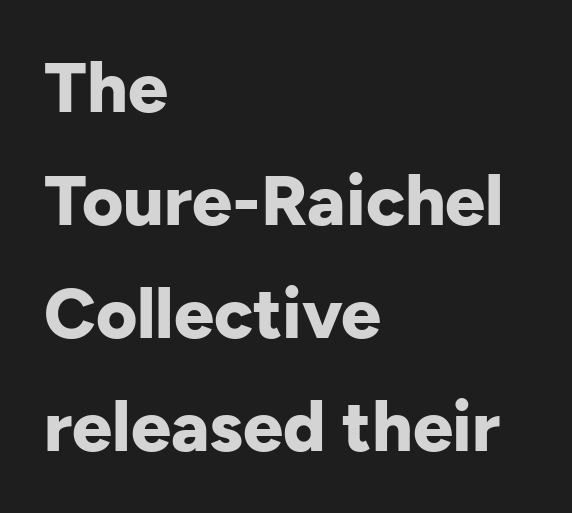
The image shows 71 px bold sans-serif type, upright; set left-aligned, normal line spacing (1.59x), normal letter spacing, not underlined; low stroke contrast and a medium x-height.
